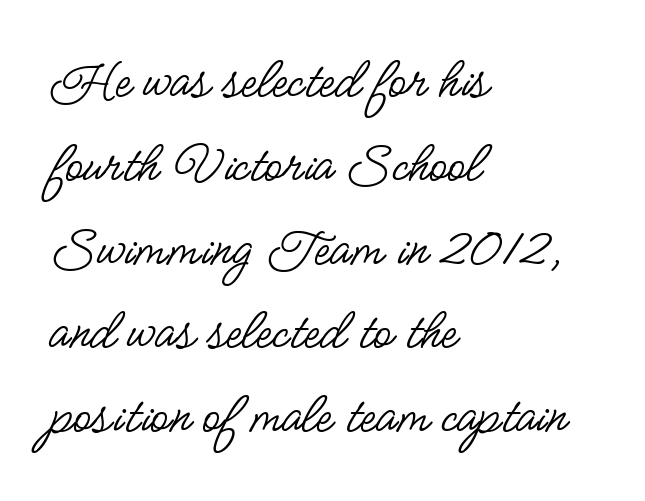
Q: Is the text bold? A: No.
Q: Is the text italic (slanted)? A: Yes.
Q: Is the typeface a serif or a sans-serif typeface? A: Sans-serif.
Q: Is the text underlined? A: No.
Q: How is the paragraph aligned? A: Left-aligned.
Q: Is the spacing between letters normal or unusually wide? A: Normal.
Q: Is the spacing between lines tight, normal or loose? A: Normal.
Q: Width (condensed, normal, or wide)? A: Condensed.
Q: Stroke contrast? A: Low.
Q: x-height? A: Small.
Q: Monospaced? A: No.
